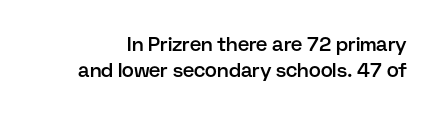
Letter spacing: default. Look at the stroke-to-counter ratio: somewhat heavy, a semibold. If you measured baseline to baseline, you'd find a middling distance. Does the lettering tilt? It doesn't — this is upright. Letters rest on an invisible, unmarked baseline.
